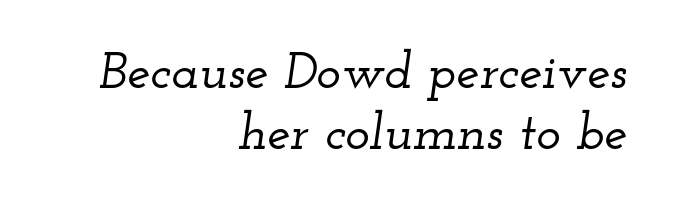
Character widths vary here, with narrow letters taking less room than wide ones. There is no visible air inserted between adjacent glyphs. Is the block centered? No — it sits flush against the right margin. Tall strokes in this sample are angled rather than plumb. Unmarked baselines from the first word to the last. These lines are composed in type with serifs.
